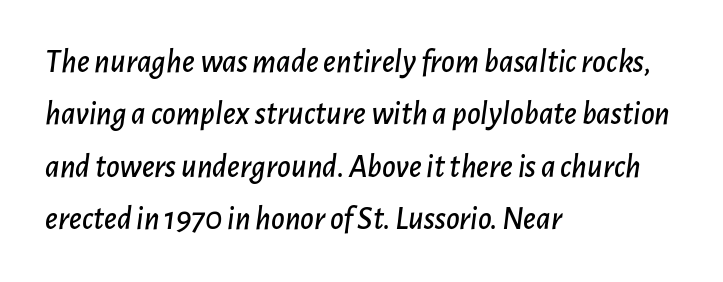
Q: Is the text italic (slanted)? A: Yes, it leans right by about 7 degrees.
Q: Is the text underlined? A: No.
Q: How is the paragraph aligned? A: Left-aligned.
Q: Is the spacing between letters normal or unusually wide? A: Normal.
Q: Is the spacing between lines tight, normal or loose? A: Normal.
Q: Width (condensed, normal, or wide)? A: Normal.
Q: Stroke contrast? A: Low.
Q: x-height? A: Medium.
Q: Monospaced? A: No.
